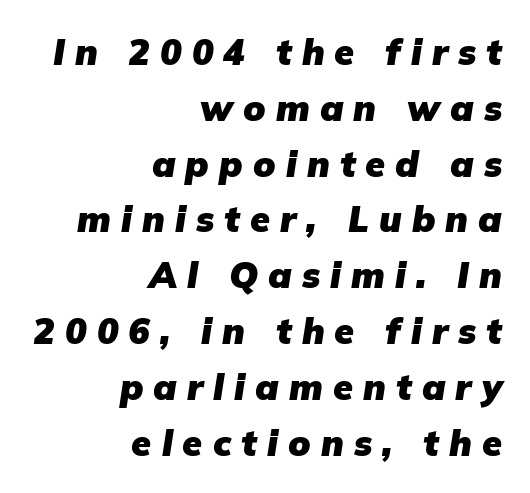
The image shows 36 px heavy type, italic (leaning right); set right-aligned, normal line spacing (1.55x), unusually wide letter spacing (+0.28 em), not underlined; low stroke contrast and a medium x-height.
